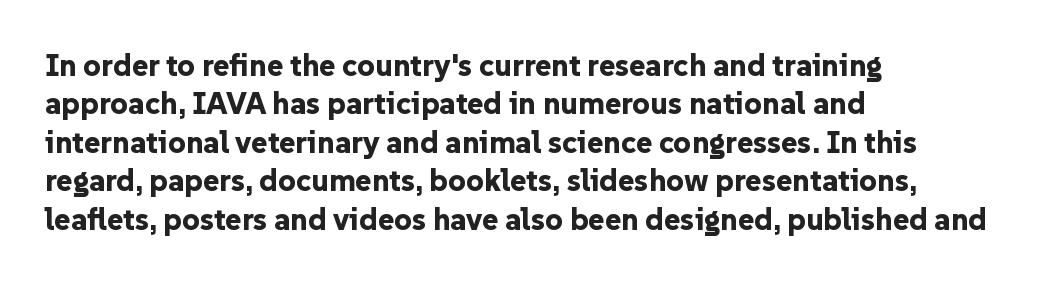
The image shows 31 px bold sans-serif type, upright; set left-aligned, line spacing 1.24x, normal letter spacing, not underlined; low stroke contrast and a medium x-height.
